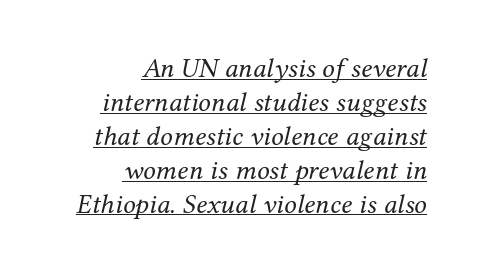
The image shows 28 px regular-weight serif type, italic (leaning right); set right-aligned, line spacing 1.21x, normal letter spacing, underlined; medium stroke contrast and a medium x-height.
